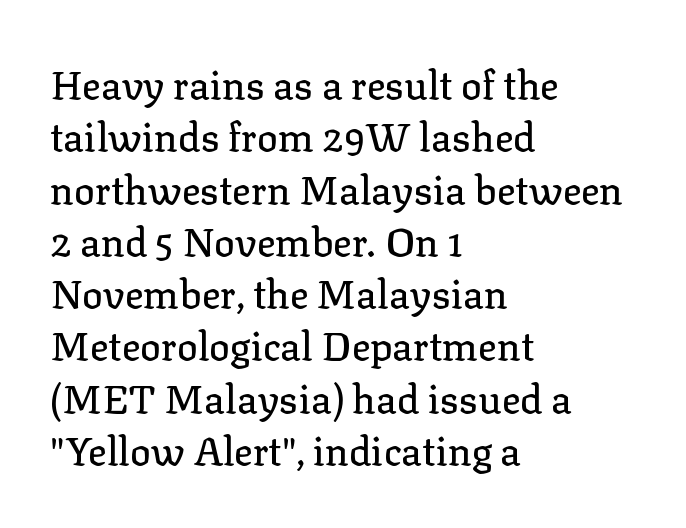
Nobody touched the tracking dial on this one. Clear beneath every line of the passage. Visually the block forms a straight wall on the left and a jagged coastline on the right. Designer's note — italics off, roman on. Proportional: the letters do not fall into vertical columns. In terms of leading, this rendering sits right in the middle.
